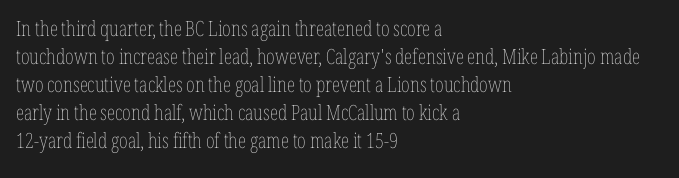
The paragraph has a hard left edge and a soft right edge. Rows of type keep a routine distance in the vertical direction. The letters sit at their default tracking, neither squeezed nor spread. Posture: vertical.
